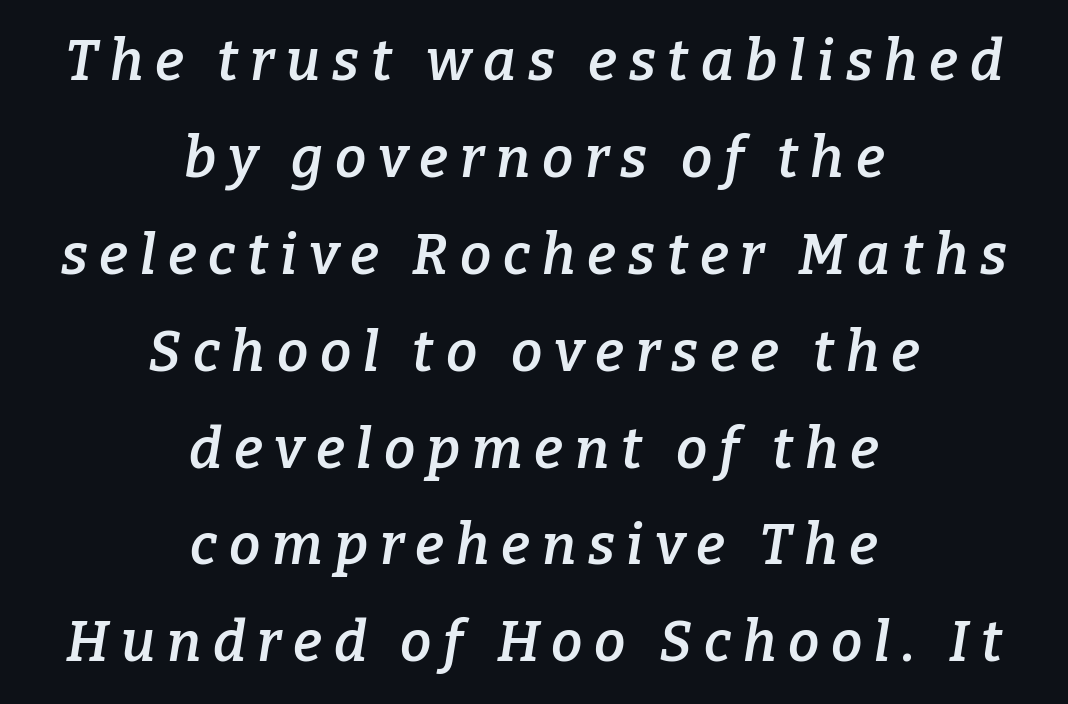
Q: Is the text bold? A: Semi-bold.
Q: Is the text italic (slanted)? A: Yes, it leans right by about 9 degrees.
Q: Is the typeface a serif or a sans-serif typeface? A: Serif.
Q: Is the text underlined? A: No.
Q: How is the paragraph aligned? A: Centered.
Q: Is the spacing between letters normal or unusually wide? A: Unusually wide.
Q: Width (condensed, normal, or wide)? A: Normal.
Q: Stroke contrast? A: Low.
Q: x-height? A: Medium.
Q: Monospaced? A: No.
